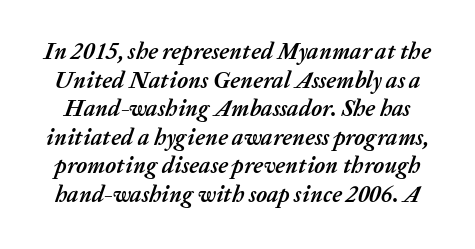
A clean baseline with only descenders dipping below it. You can tell it's italic because the verticals aren't actually vertical. Set as a true bold cut, around the 700 mark. Short note: letters normally spaced.
